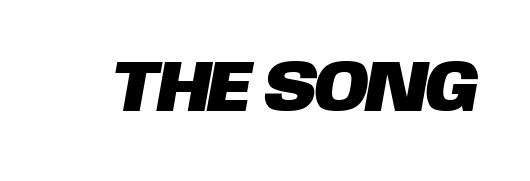
Bare-footed words on every line. What kind of face is this? One without serifs — a sans. Is this a fixed-width face? No — the glyphs have proportional, varying widths. Compared with typical body copy, the letter spacing here is the same.
